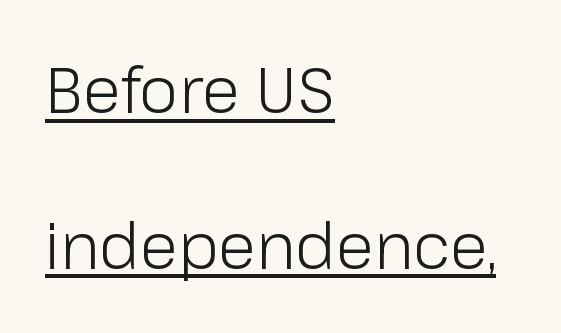
{"serif": "no", "italic": "no", "bold": "no", "weight": "light", "width": "normal", "stroke_contrast": "low", "x_height": "medium", "monospaced": "no", "underline": "yes", "align": "left", "line_spacing": "loose", "line_spacing_ratio": 2.47, "letter_spacing": "normal", "letter_spacing_em": 0.0, "glyph_px": 63}
